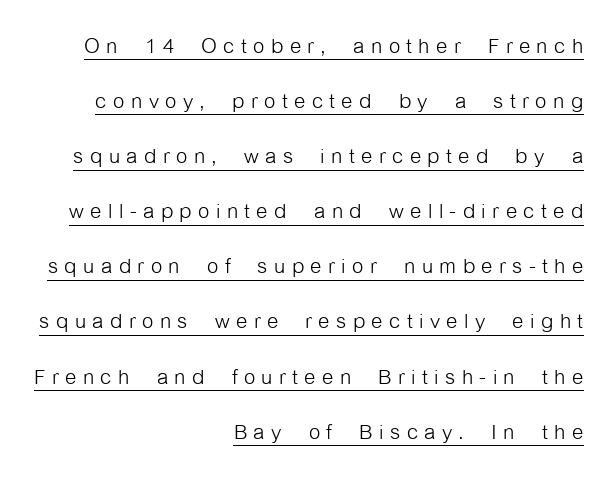
The image shows 29 px light, condensed sans-serif type, upright; set right-aligned, loose line spacing (1.9x), unusually wide letter spacing (+0.22 em), underlined; low stroke contrast and a medium x-height.
